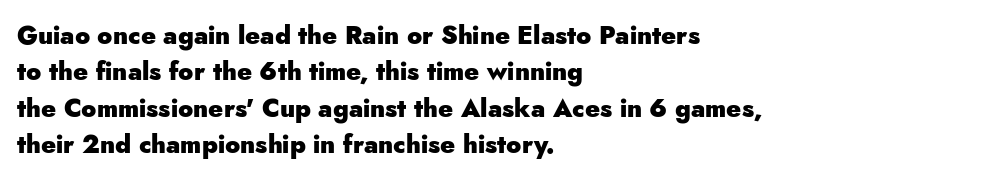
The image shows 25 px bold type, upright; set left-aligned, normal line spacing (1.46x), normal letter spacing, not underlined.
